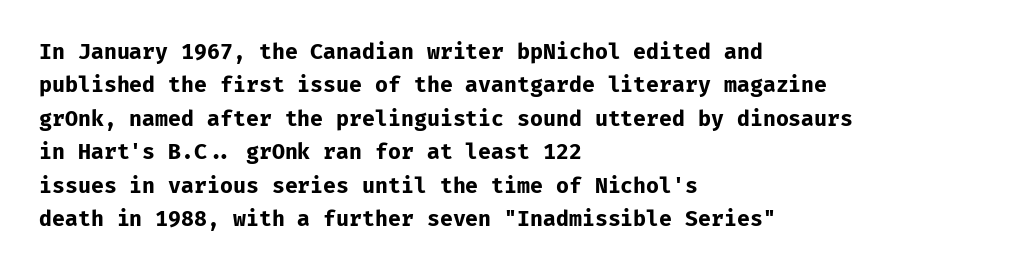
{"italic": "no", "bold": "yes", "underline": "no", "align": "left", "line_spacing": "normal", "line_spacing_ratio": 1.59, "letter_spacing": "normal", "letter_spacing_em": 0.0, "glyph_px": 21}
